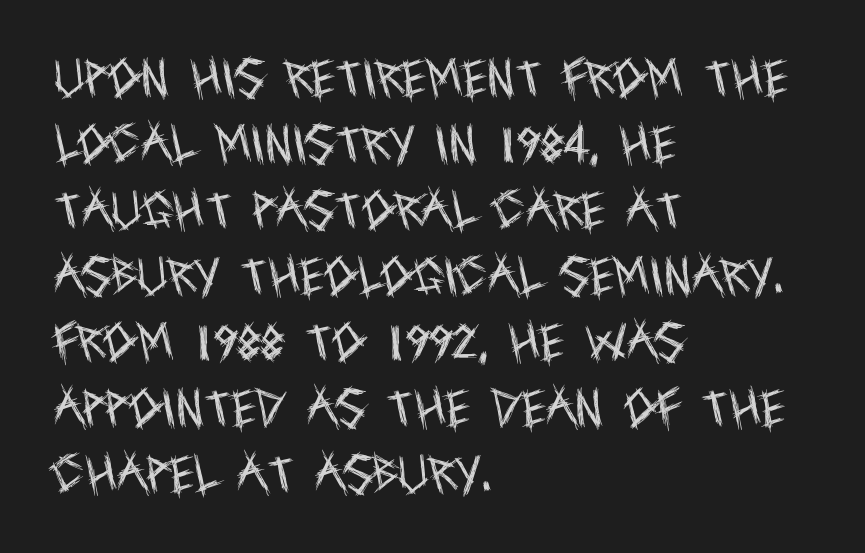
Q: Is the text bold? A: No.
Q: Is the text italic (slanted)? A: No, it is upright.
Q: Is the typeface a serif or a sans-serif typeface? A: Sans-serif.
Q: Is the text underlined? A: No.
Q: How is the paragraph aligned? A: Left-aligned.
Q: Is the spacing between letters normal or unusually wide? A: Normal.
Q: Is the spacing between lines tight, normal or loose? A: Normal.
Q: Width (condensed, normal, or wide)? A: Condensed.
Q: x-height? A: Large.
Q: Monospaced? A: No.
